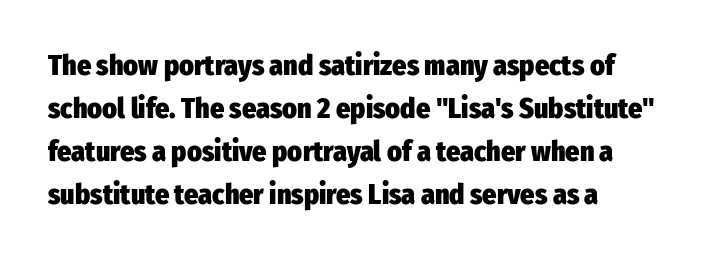
Q: Is the text bold? A: Yes.
Q: Is the text italic (slanted)? A: No, it is upright.
Q: Is the typeface a serif or a sans-serif typeface? A: Sans-serif.
Q: Is the text underlined? A: No.
Q: How is the paragraph aligned? A: Left-aligned.
Q: Is the spacing between letters normal or unusually wide? A: Normal.
Q: Is the spacing between lines tight, normal or loose? A: Normal.
Q: Width (condensed, normal, or wide)? A: Condensed.
Q: Stroke contrast? A: Low.
Q: x-height? A: Medium.
Q: Monospaced? A: No.
